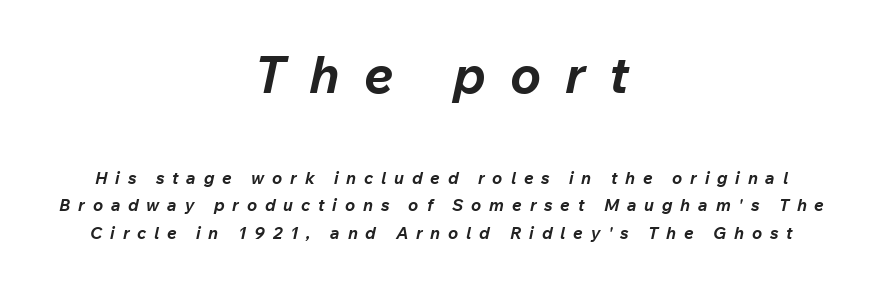
This is heavy type, rendered in bold. The typography opts for an oblique posture over an upright one. What stands out about the letter spacing? Its width — letters are far apart. The leading is moderate, giving the passage an even texture. Each letter keeps its own natural width here, so spacing adapts to shape. The foot of each line stays bare and open.
